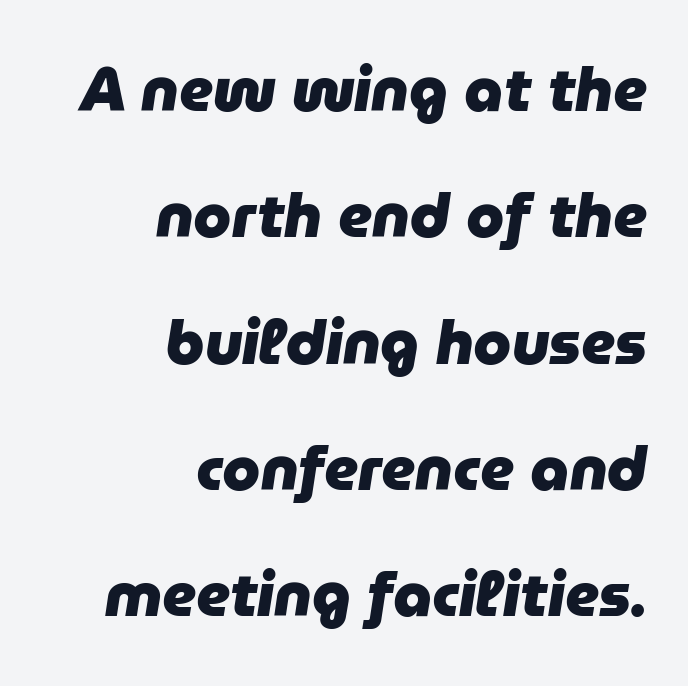
The image shows 61 px heavy type, italic (leaning right); set right-aligned, loose line spacing (2.07x), normal letter spacing, not underlined; low stroke contrast and a medium x-height.
